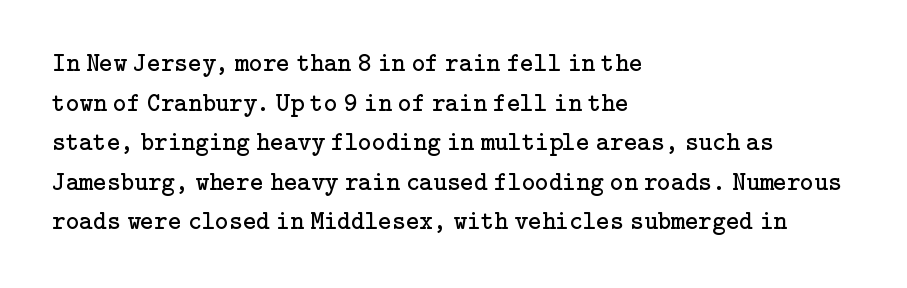
Q: Is the text bold? A: No.
Q: Is the text italic (slanted)? A: No, it is upright.
Q: Is the text underlined? A: No.
Q: How is the paragraph aligned? A: Left-aligned.
Q: Is the spacing between letters normal or unusually wide? A: Normal.
Q: Is the spacing between lines tight, normal or loose? A: Normal.
